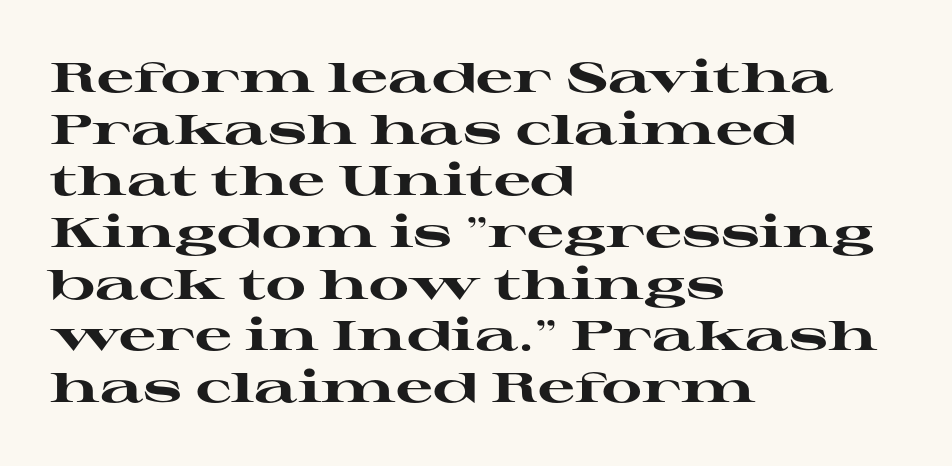
The image shows 41 px heavy, wide serif type, upright; set left-aligned, normal line spacing (1.26x), normal letter spacing, not underlined; high stroke contrast and a medium x-height.
